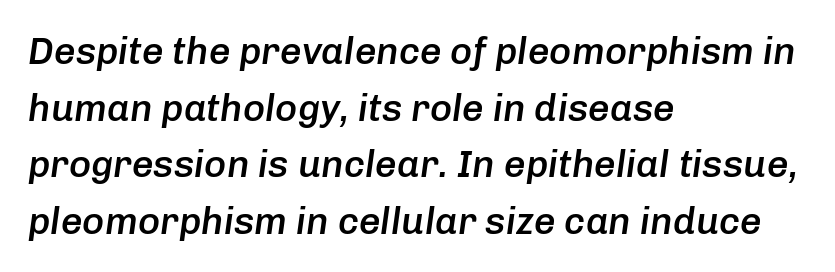
{"italic": "yes", "lean": "right", "slant_degrees": 8, "bold": "semi", "weight": "semibold", "width": "normal", "stroke_contrast": "low", "x_height": "medium", "monospaced": "no", "underline": "no", "align": "left", "line_spacing": "normal", "line_spacing_ratio": 1.49, "letter_spacing": "normal", "letter_spacing_em": 0.0, "glyph_px": 38}
